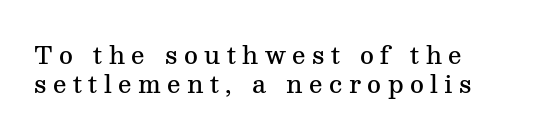
Q: Is the text bold? A: Semi-bold.
Q: Is the text italic (slanted)? A: No, it is upright.
Q: Is the text underlined? A: No.
Q: Is the spacing between letters normal or unusually wide? A: Unusually wide.
